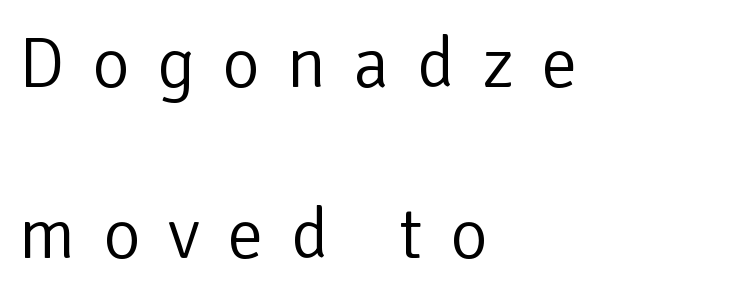
Q: Is the text bold? A: No.
Q: Is the text italic (slanted)? A: No, it is upright.
Q: Is the typeface a serif or a sans-serif typeface? A: Sans-serif.
Q: Is the text underlined? A: No.
Q: How is the paragraph aligned? A: Left-aligned.
Q: Is the spacing between letters normal or unusually wide? A: Unusually wide.
Q: Is the spacing between lines tight, normal or loose? A: Loose.
Q: Width (condensed, normal, or wide)? A: Normal.
Q: Stroke contrast? A: Low.
Q: x-height? A: Medium.
Q: Monospaced? A: No.
